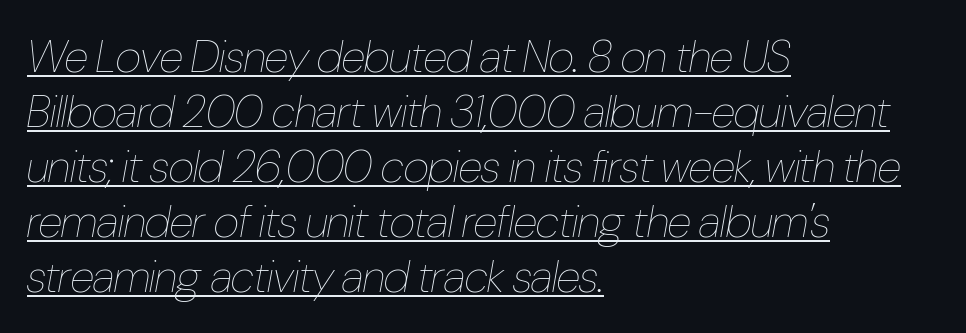
Q: Is the text bold? A: No.
Q: Is the text italic (slanted)? A: Yes, it leans right by about 10 degrees.
Q: Is the text underlined? A: Yes.
Q: How is the paragraph aligned? A: Left-aligned.
Q: Is the spacing between letters normal or unusually wide? A: Normal.
Q: Width (condensed, normal, or wide)? A: Condensed.
Q: Stroke contrast? A: Low.
Q: x-height? A: Medium.
Q: Monospaced? A: No.
